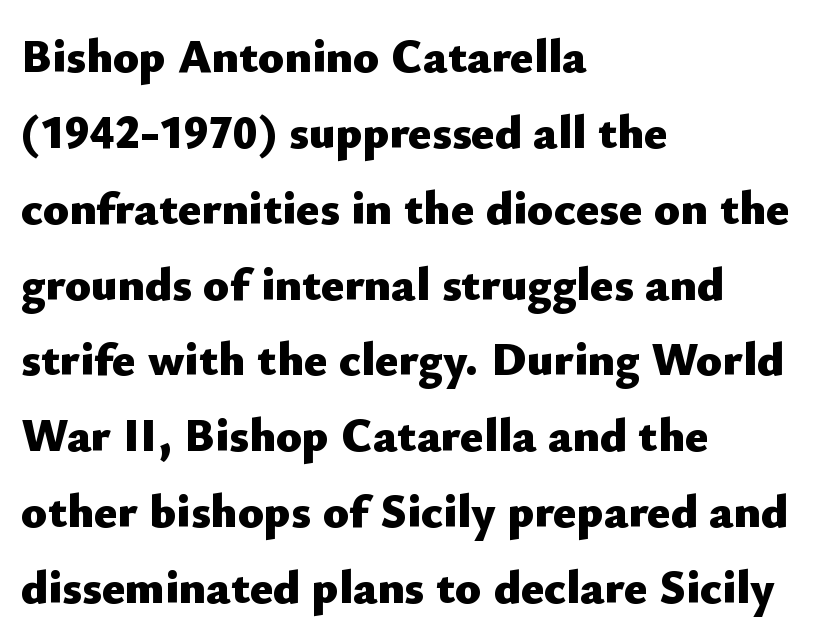
Q: Is the text bold? A: Yes.
Q: Is the text italic (slanted)? A: No, it is upright.
Q: Is the typeface a serif or a sans-serif typeface? A: Sans-serif.
Q: Is the text underlined? A: No.
Q: How is the paragraph aligned? A: Left-aligned.
Q: Is the spacing between letters normal or unusually wide? A: Normal.
Q: Is the spacing between lines tight, normal or loose? A: Normal.
Q: Width (condensed, normal, or wide)? A: Normal.
Q: Stroke contrast? A: Low.
Q: x-height? A: Small.
Q: Monospaced? A: No.
